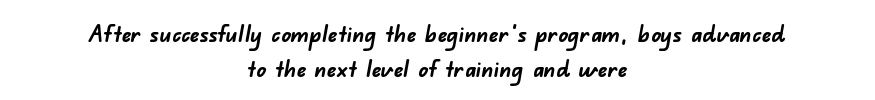
{"bold": "yes", "underline": "no", "align": "center", "line_spacing": "normal", "line_spacing_ratio": 1.45, "letter_spacing": "normal", "letter_spacing_em": 0.0, "glyph_px": 24}
